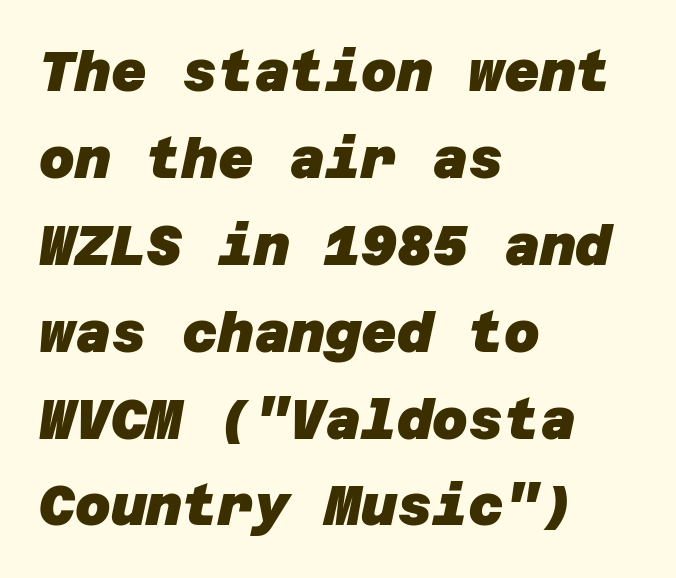
The image shows 55 px heavy sans-serif type; set left-aligned, normal line spacing (1.58x), normal letter spacing, not underlined; low stroke contrast and a large x-height.
